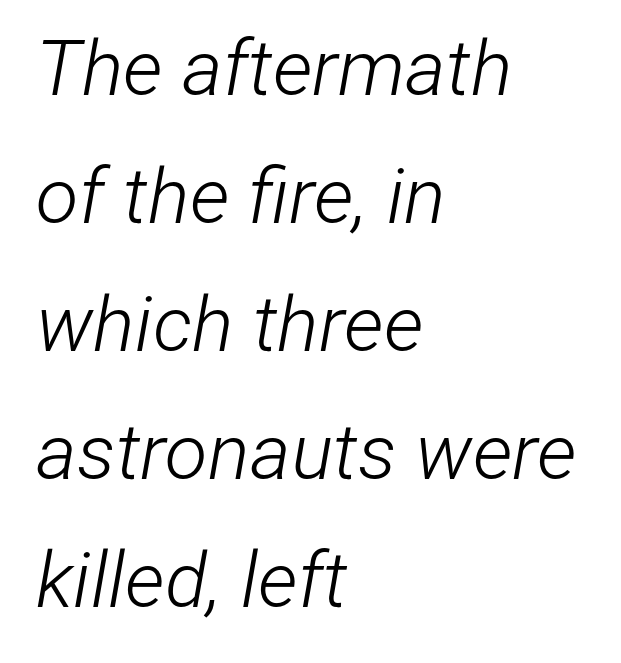
Q: Is the text bold? A: No.
Q: Is the text italic (slanted)? A: Yes, it leans right by about 12 degrees.
Q: Is the text underlined? A: No.
Q: How is the paragraph aligned? A: Left-aligned.
Q: Is the spacing between letters normal or unusually wide? A: Normal.
Q: Is the spacing between lines tight, normal or loose? A: Normal.
Q: Width (condensed, normal, or wide)? A: Condensed.
Q: Stroke contrast? A: Low.
Q: x-height? A: Medium.
Q: Monospaced? A: No.
